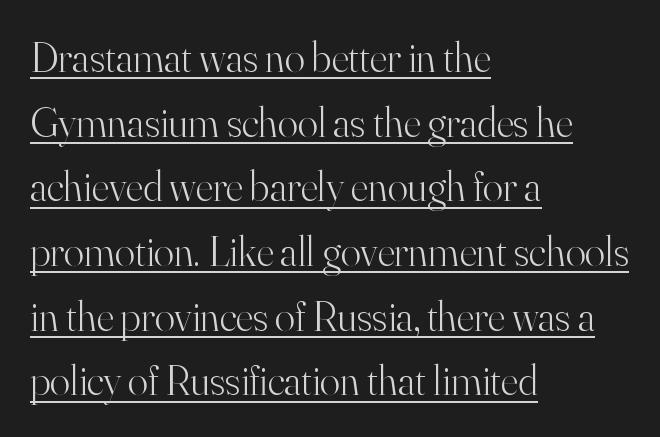
The image shows 42 px light serif type, upright; set left-aligned, normal line spacing (1.54x), normal letter spacing, underlined; high stroke contrast and a small x-height.
